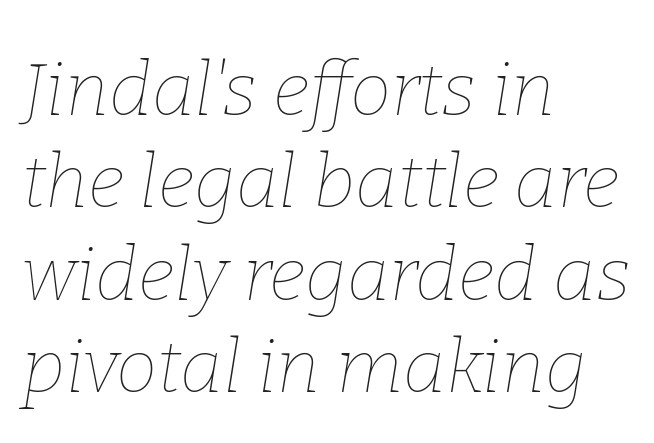
The image shows 74 px thin type, italic (leaning right); set left-aligned, normal line spacing (1.25x), normal letter spacing, not underlined; low stroke contrast and a medium x-height.
